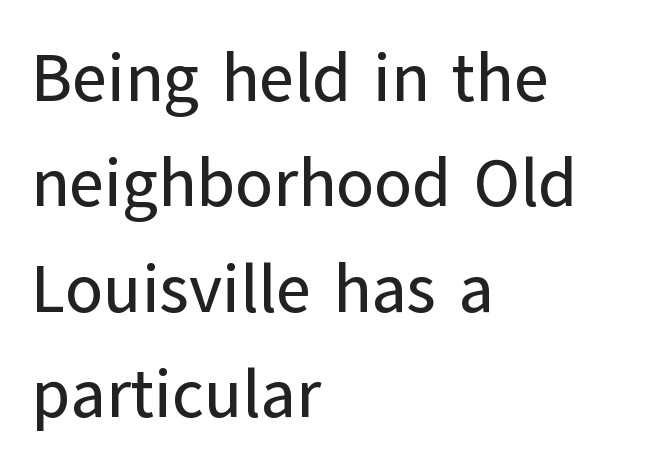
Q: Is the text italic (slanted)? A: No, it is upright.
Q: Is the typeface a serif or a sans-serif typeface? A: Sans-serif.
Q: Is the text underlined? A: No.
Q: How is the paragraph aligned? A: Left-aligned.
Q: Is the spacing between letters normal or unusually wide? A: Normal.
Q: Is the spacing between lines tight, normal or loose? A: Normal.
Q: Width (condensed, normal, or wide)? A: Normal.
Q: Stroke contrast? A: Low.
Q: x-height? A: Medium.
Q: Monospaced? A: No.
